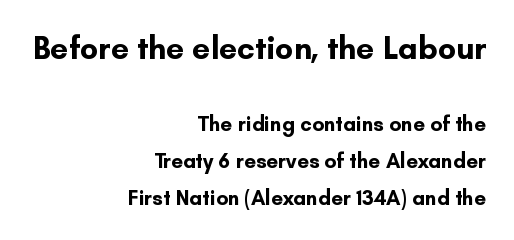
The image shows 32 px bold sans-serif type, upright; set right-aligned, line spacing 1.78x, normal letter spacing, not underlined; the first (top) block is 1.52x larger; low stroke contrast and a small x-height.
